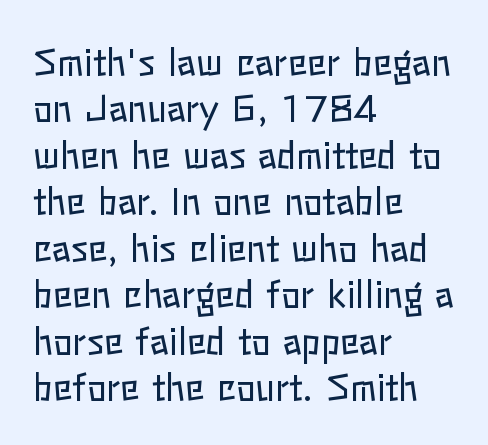
{"italic": "no", "bold": "no", "weight": "regular", "width": "normal", "stroke_contrast": "low", "x_height": "medium", "monospaced": "no", "underline": "no", "align": "left", "line_spacing": "normal", "line_spacing_ratio": 1.29, "letter_spacing": "normal", "letter_spacing_em": 0.0, "glyph_px": 36}
